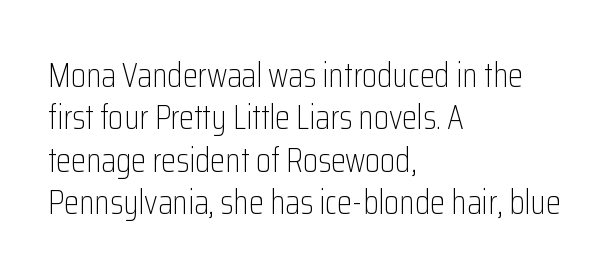
The image shows 34 px light, condensed sans-serif type, upright; set left-aligned, normal line spacing (1.25x), normal letter spacing, not underlined; low stroke contrast and a medium x-height.
